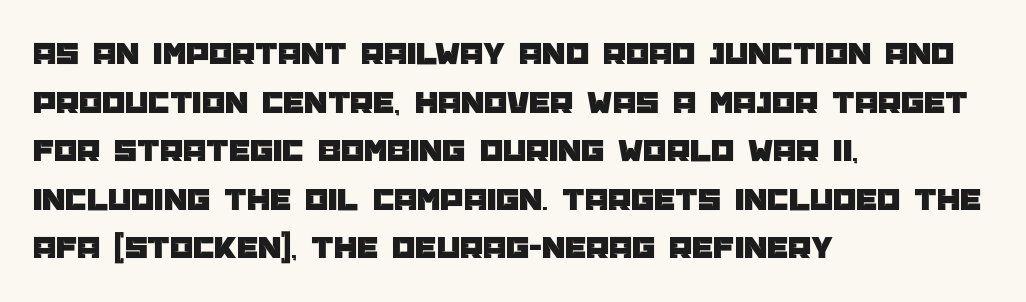
The image shows 33 px sans-serif type, upright; set left-aligned, normal line spacing (1.47x), normal letter spacing, not underlined; low stroke contrast and a large x-height.
